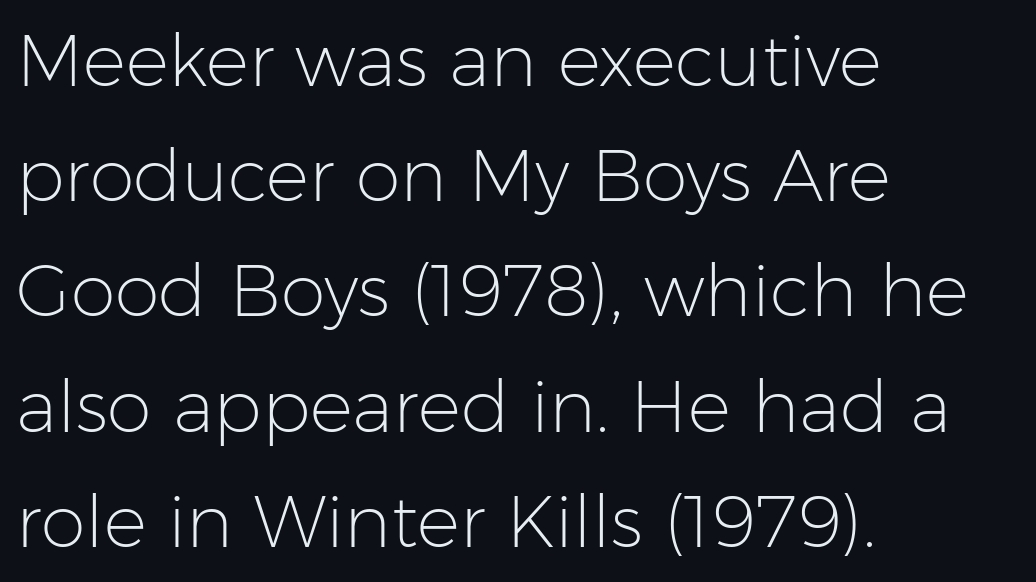
Q: Is the text bold? A: No.
Q: Is the text italic (slanted)? A: No, it is upright.
Q: Is the typeface a serif or a sans-serif typeface? A: Sans-serif.
Q: Is the text underlined? A: No.
Q: How is the paragraph aligned? A: Left-aligned.
Q: Is the spacing between letters normal or unusually wide? A: Normal.
Q: Is the spacing between lines tight, normal or loose? A: Normal.
Q: Width (condensed, normal, or wide)? A: Normal.
Q: Stroke contrast? A: Low.
Q: x-height? A: Medium.
Q: Monospaced? A: No.
